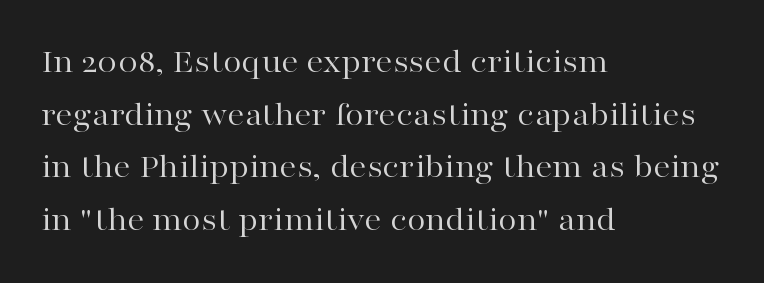
If you drew a line through each stem, it would be perfectly vertical. Plain, unruled lines of type. Caption: standard tracking, unaltered. The face used here is seriffed, in the tradition of book romans. Does the leading feel generous? No, just average.
